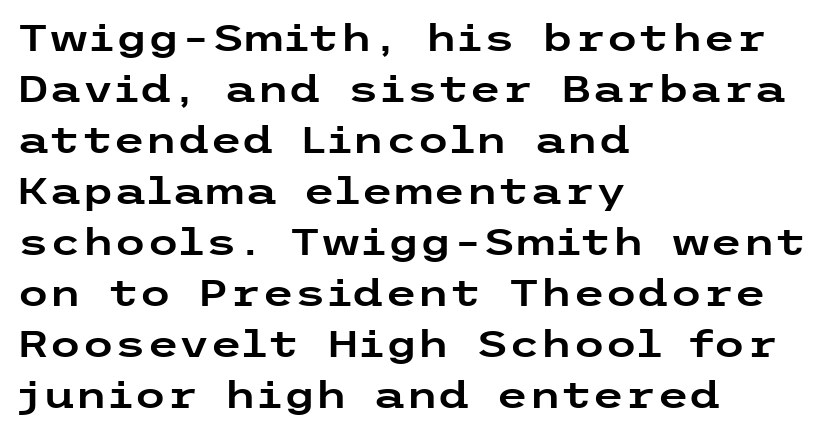
Q: Is the text italic (slanted)? A: No, it is upright.
Q: Is the typeface a serif or a sans-serif typeface? A: Sans-serif.
Q: Is the text underlined? A: No.
Q: How is the paragraph aligned? A: Left-aligned.
Q: Is the spacing between letters normal or unusually wide? A: Normal.
Q: Is the spacing between lines tight, normal or loose? A: Normal.
Q: Width (condensed, normal, or wide)? A: Wide.
Q: Stroke contrast? A: Low.
Q: x-height? A: Medium.
